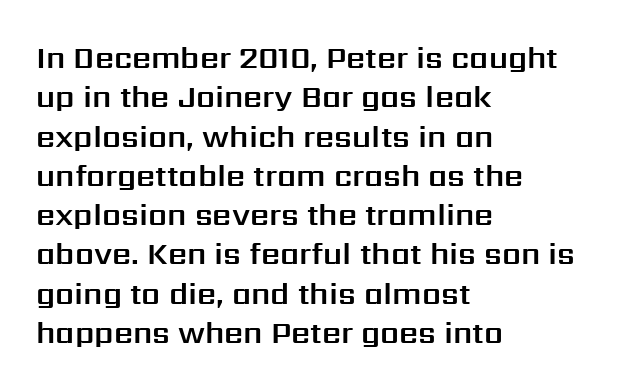
Lines of text with bare space underneath. Character widths vary here, with narrow letters taking less room than wide ones. These lines sit exactly where default settings would place them. Look at the tracking — it's just the regular setting, nothing added.
